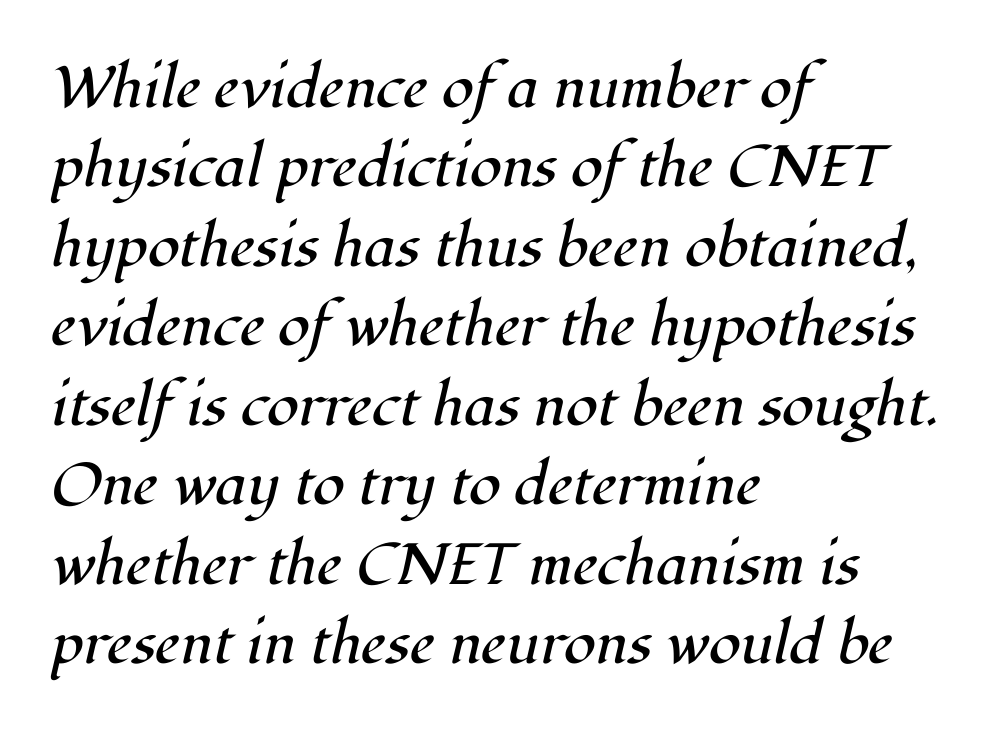
Check under the words: just untouched page. Small tapered or slab feet sit at the stroke ends, so this counts as serif. The whole block is typeset with a tilt. These lines keep a tight, regular rhythm from letter to letter. What's the leading like? Ordinary, nothing unusual.
